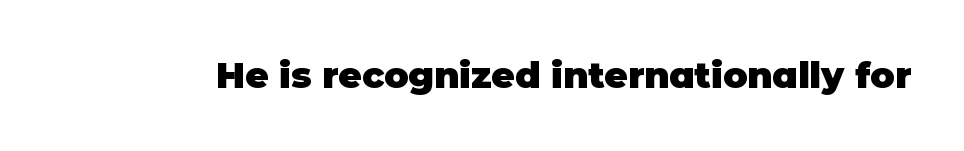
The image shows 36 px heavy sans-serif type, upright; set normal letter spacing, not underlined; low stroke contrast and a large x-height.
